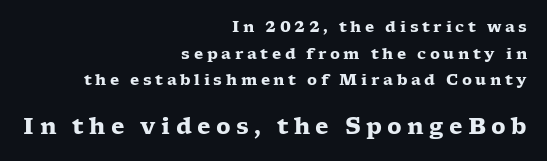
{"italic": "no", "bold": "yes", "underline": "no", "align": "right", "line_spacing_ratio": 1.77, "letter_spacing": "wide", "letter_spacing_em": 0.24, "larger_block": "second", "size_ratio": 1.47, "glyph_px": 22}
